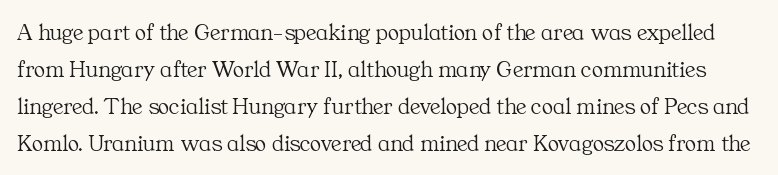
The image shows 24 px text type, upright; set normal line spacing (1.54x), normal letter spacing, not underlined.
